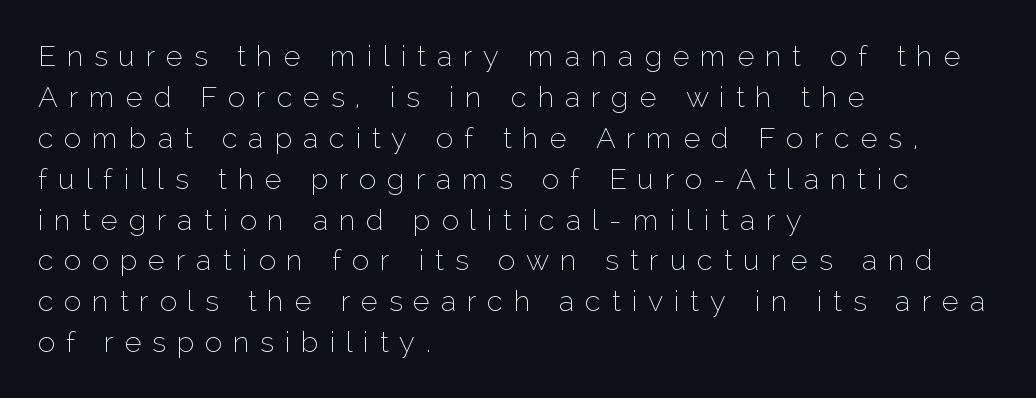
Q: Is the text bold? A: No.
Q: Is the text italic (slanted)? A: No, it is upright.
Q: Is the typeface a serif or a sans-serif typeface? A: Sans-serif.
Q: Is the text underlined? A: No.
Q: How is the paragraph aligned? A: Left-aligned.
Q: Is the spacing between letters normal or unusually wide? A: Unusually wide.
Q: Is the spacing between lines tight, normal or loose? A: Normal.
Q: Width (condensed, normal, or wide)? A: Normal.
Q: Stroke contrast? A: Low.
Q: x-height? A: Medium.
Q: Monospaced? A: No.
